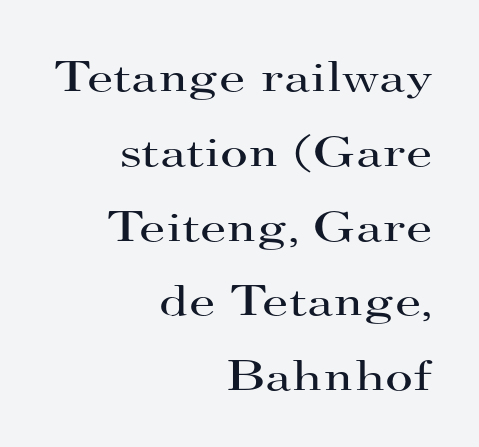
Q: Is the text bold? A: No.
Q: Is the text italic (slanted)? A: No, it is upright.
Q: Is the typeface a serif or a sans-serif typeface? A: Serif.
Q: Is the text underlined? A: No.
Q: How is the paragraph aligned? A: Right-aligned.
Q: Is the spacing between letters normal or unusually wide? A: Normal.
Q: Width (condensed, normal, or wide)? A: Wide.
Q: Stroke contrast? A: High.
Q: x-height? A: Small.
Q: Monospaced? A: No.
